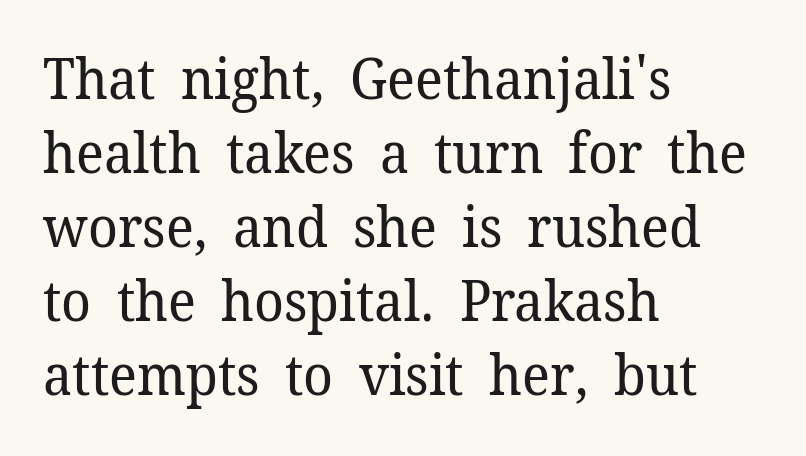
{"serif": "yes", "italic": "no", "bold": "no", "weight": "regular", "width": "normal", "stroke_contrast": "low", "x_height": "medium", "monospaced": "no", "underline": "no", "align": "left", "line_spacing": "normal", "line_spacing_ratio": 1.32, "letter_spacing": "normal", "letter_spacing_em": 0.0, "glyph_px": 56}
